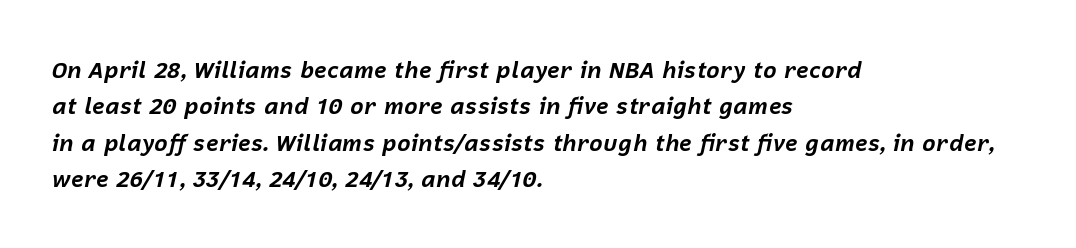
{"italic": "yes", "lean": "right", "slant_degrees": 12, "bold": "yes", "underline": "no", "align": "left", "line_spacing": "normal", "line_spacing_ratio": 1.58, "letter_spacing": "normal", "letter_spacing_em": 0.0, "glyph_px": 23}
